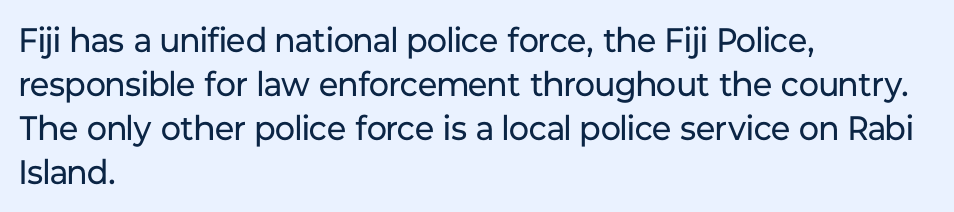
The image shows 34 px regular-weight sans-serif type, upright; set left-aligned, normal line spacing (1.29x), normal letter spacing, not underlined; low stroke contrast and a medium x-height.
